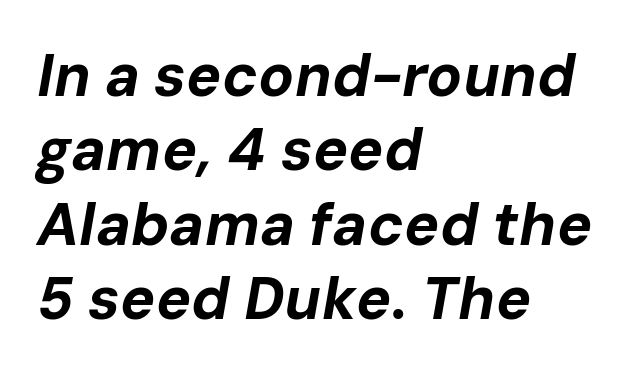
Q: Is the text bold? A: Yes.
Q: Is the text italic (slanted)? A: Yes, it leans right by about 10 degrees.
Q: Is the text underlined? A: No.
Q: How is the paragraph aligned? A: Left-aligned.
Q: Is the spacing between letters normal or unusually wide? A: Normal.
Q: Is the spacing between lines tight, normal or loose? A: Normal.
Q: Width (condensed, normal, or wide)? A: Normal.
Q: Stroke contrast? A: Low.
Q: x-height? A: Medium.
Q: Monospaced? A: No.
